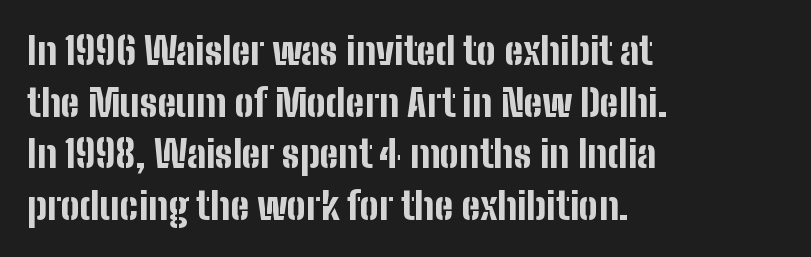
The image shows 38 px bold, condensed sans-serif type, upright; set left-aligned, normal line spacing (1.36x), normal letter spacing, not underlined; low stroke contrast and a medium x-height.
